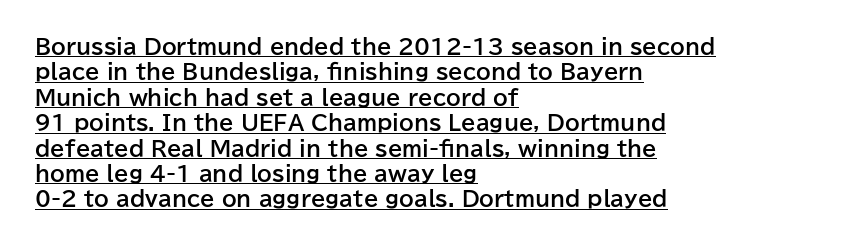
Q: Is the text bold? A: Yes.
Q: Is the text italic (slanted)? A: No, it is upright.
Q: Is the text underlined? A: Yes.
Q: How is the paragraph aligned? A: Left-aligned.
Q: Is the spacing between letters normal or unusually wide? A: Normal.
